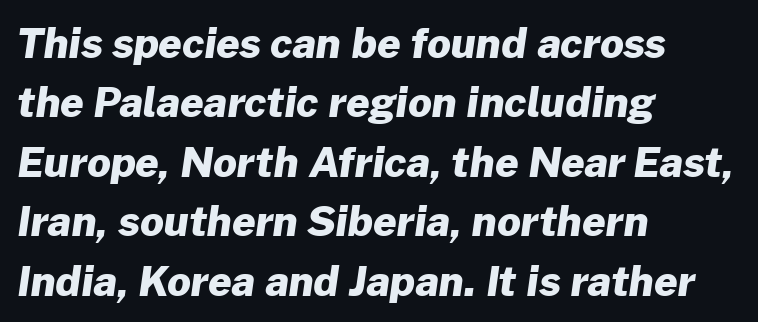
{"serif": "no", "bold": "yes", "weight": "heavy", "width": "normal", "stroke_contrast": "low", "x_height": "medium", "monospaced": "no", "underline": "no", "align": "left", "line_spacing": "normal", "line_spacing_ratio": 1.45, "letter_spacing": "normal", "letter_spacing_em": 0.0, "glyph_px": 41}
